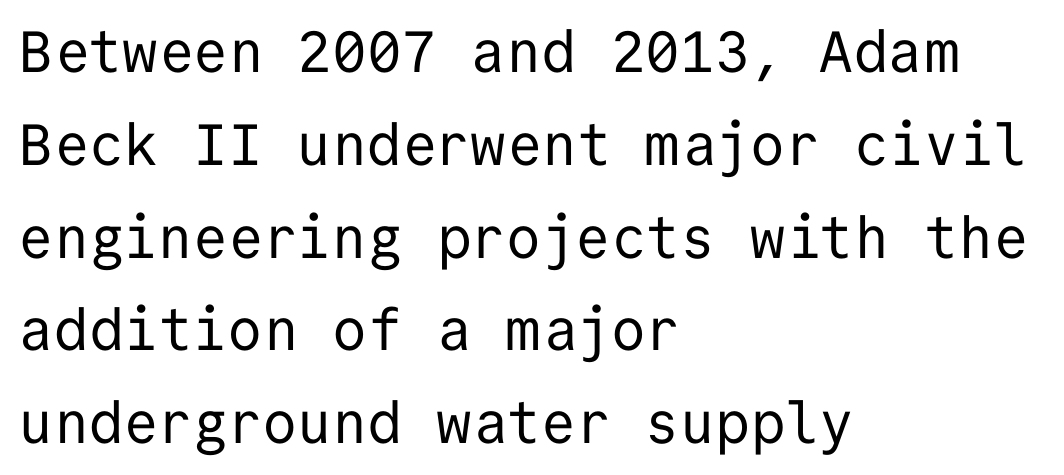
Q: Is the text bold? A: No.
Q: Is the text italic (slanted)? A: No, it is upright.
Q: Is the typeface a serif or a sans-serif typeface? A: Sans-serif.
Q: Is the text underlined? A: No.
Q: How is the paragraph aligned? A: Left-aligned.
Q: Is the spacing between letters normal or unusually wide? A: Normal.
Q: Is the spacing between lines tight, normal or loose? A: Normal.
Q: Width (condensed, normal, or wide)? A: Normal.
Q: Stroke contrast? A: Low.
Q: x-height? A: Medium.
Q: Monospaced? A: Yes.
